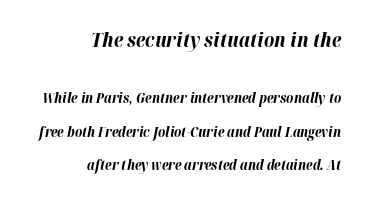
{"italic": "yes", "lean": "right", "slant_degrees": 12, "bold": "yes", "underline": "no", "align": "right", "line_spacing": "loose", "line_spacing_ratio": 2.37, "letter_spacing": "normal", "letter_spacing_em": 0.0, "larger_block": "first", "size_ratio": 1.43, "glyph_px": 20}
